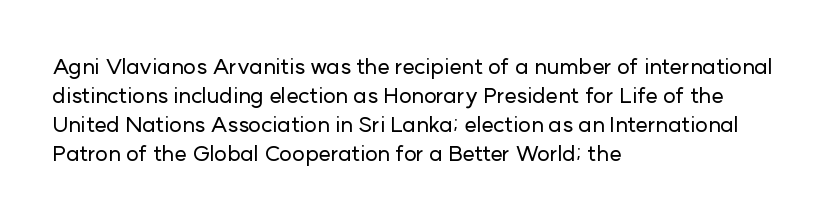
Q: Is the text italic (slanted)? A: No, it is upright.
Q: Is the text underlined? A: No.
Q: How is the paragraph aligned? A: Left-aligned.
Q: Is the spacing between letters normal or unusually wide? A: Normal.
Q: Is the spacing between lines tight, normal or loose? A: Normal.
